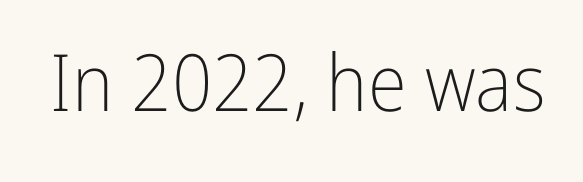
{"serif": "no", "italic": "no", "bold": "no", "weight": "light", "width": "condensed", "stroke_contrast": "low", "x_height": "medium", "monospaced": "no", "underline": "no", "letter_spacing": "normal", "letter_spacing_em": 0.0, "glyph_px": 79}
